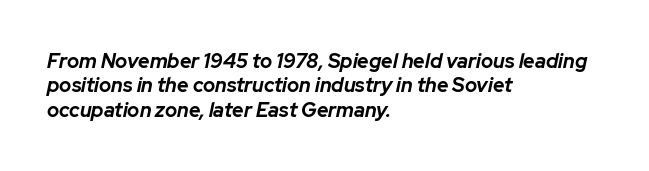
The image shows 20 px bold type, italic (leaning right); set left-aligned, line spacing 1.22x, normal letter spacing, not underlined.
